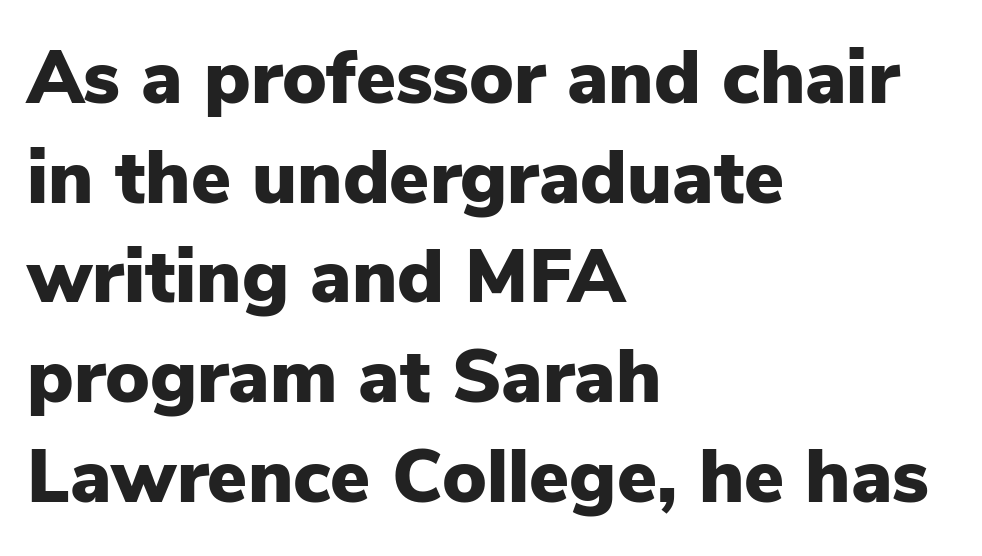
{"serif": "no", "italic": "no", "bold": "yes", "weight": "heavy", "width": "normal", "stroke_contrast": "low", "x_height": "medium", "monospaced": "no", "underline": "no", "align": "left", "line_spacing": "normal", "line_spacing_ratio": 1.33, "letter_spacing": "normal", "letter_spacing_em": 0.0, "glyph_px": 75}
